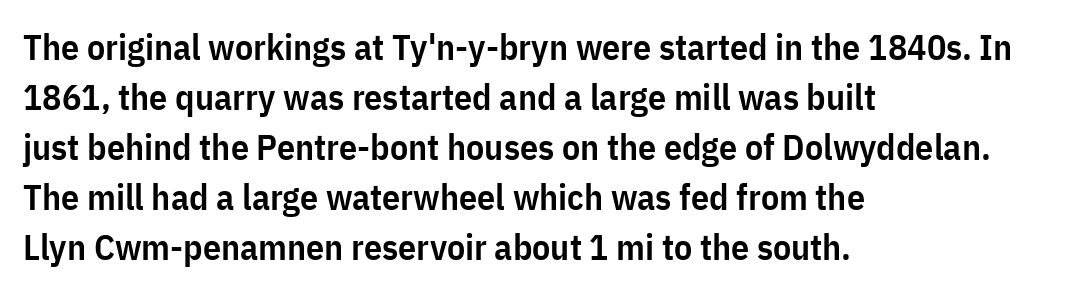
Proportional: the letters do not fall into vertical columns. The specimen reads as upright at a glance. The words here are not underlined. Look at the stroke-to-counter ratio: somewhat heavy, a semibold.
